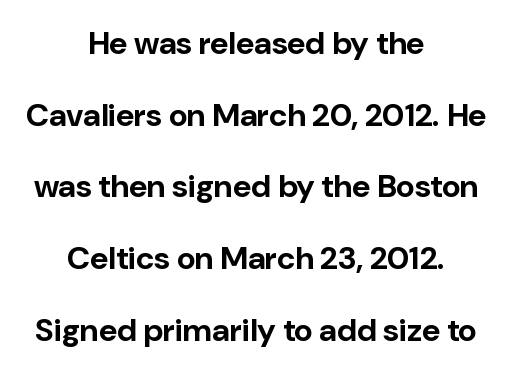
The image shows 32 px bold sans-serif type, upright; set centered, loose line spacing (2.24x), normal letter spacing, not underlined; low stroke contrast and a medium x-height.
